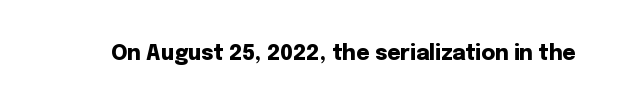
The letterforms sit shoulder to shoulder at normal distance. These lines were composed using upright roman letters. Check the space under the baseline: it is left empty. The sample has been set heavy, in full bold.
